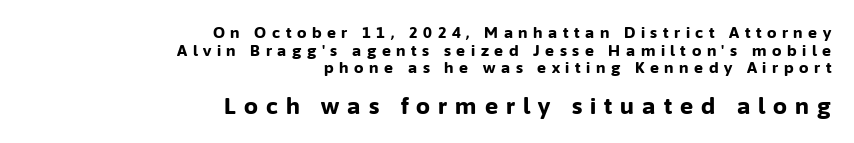
The image shows 22 px bold type, upright; set right-aligned, line spacing 1.17x, unusually wide letter spacing (+0.37 em), not underlined; the second (bottom) block is 1.47x larger.
